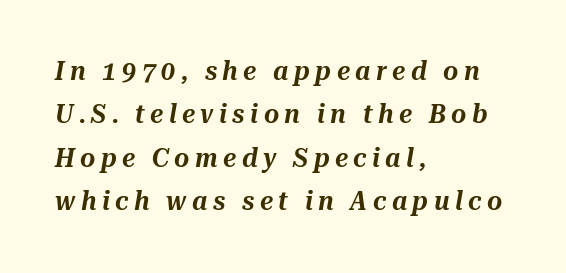
Q: Is the text italic (slanted)? A: Yes, it leans right by about 10 degrees.
Q: Is the text underlined? A: No.
Q: How is the paragraph aligned? A: Left-aligned.
Q: Is the spacing between letters normal or unusually wide? A: Unusually wide.
Q: Is the spacing between lines tight, normal or loose? A: Normal.
